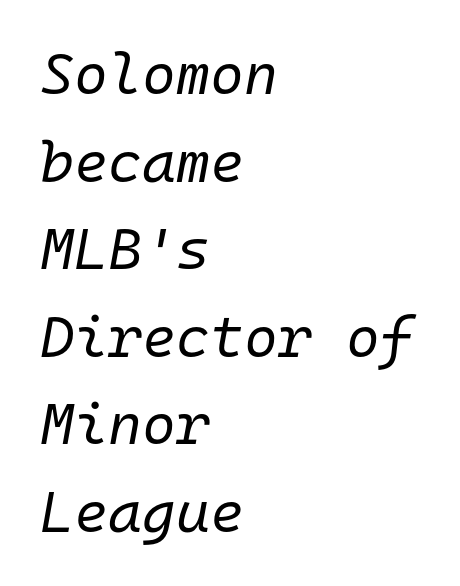
{"italic": "yes", "lean": "right", "slant_degrees": 10, "bold": "no", "weight": "regular", "width": "normal", "stroke_contrast": "low", "x_height": "medium", "monospaced": "yes", "underline": "no", "align": "left", "line_spacing": "normal", "line_spacing_ratio": 1.51, "letter_spacing": "normal", "letter_spacing_em": 0.0, "glyph_px": 58}
